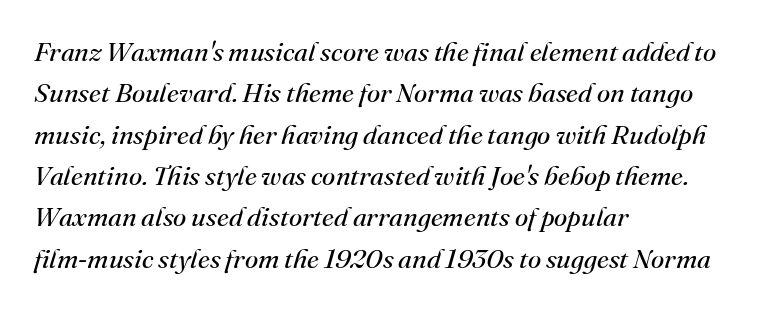
Q: Is the text bold? A: No.
Q: Is the text italic (slanted)? A: Yes, it leans right by about 16 degrees.
Q: Is the text underlined? A: No.
Q: How is the paragraph aligned? A: Left-aligned.
Q: Is the spacing between letters normal or unusually wide? A: Normal.
Q: Is the spacing between lines tight, normal or loose? A: Normal.
